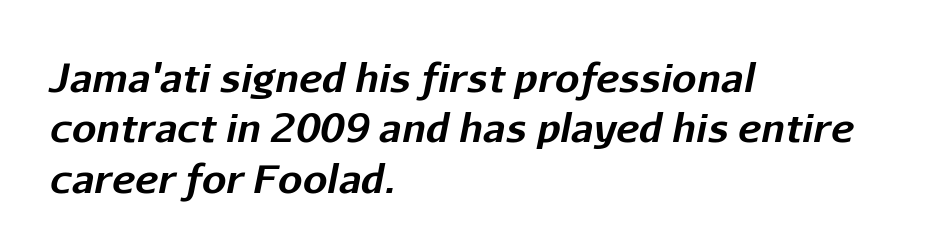
The image shows 39 px bold type, italic (leaning right); set left-aligned, normal line spacing (1.29x), normal letter spacing, not underlined; low stroke contrast and a medium x-height.
